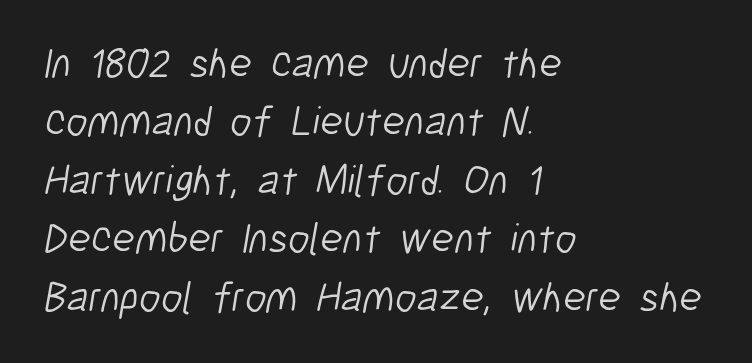
Q: Is the text bold? A: No.
Q: Is the typeface a serif or a sans-serif typeface? A: Sans-serif.
Q: Is the text underlined? A: No.
Q: How is the paragraph aligned? A: Left-aligned.
Q: Is the spacing between letters normal or unusually wide? A: Normal.
Q: Is the spacing between lines tight, normal or loose? A: Normal.
Q: Width (condensed, normal, or wide)? A: Condensed.
Q: Stroke contrast? A: Low.
Q: x-height? A: Medium.
Q: Monospaced? A: No.
